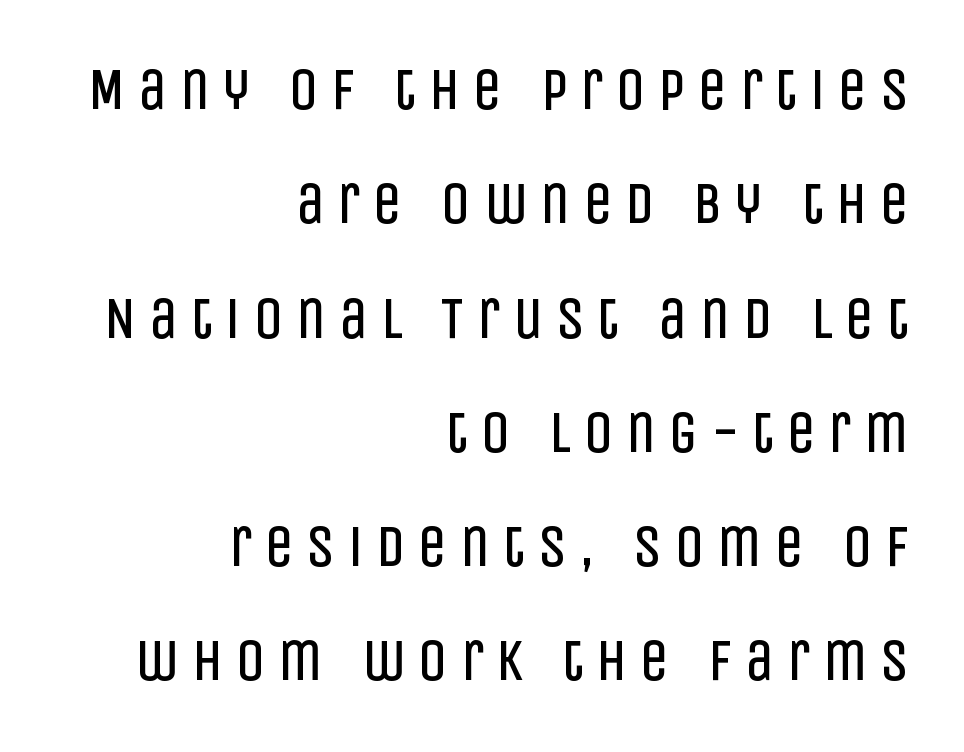
Q: Is the text bold? A: No.
Q: Is the text italic (slanted)? A: No, it is upright.
Q: Is the typeface a serif or a sans-serif typeface? A: Sans-serif.
Q: Is the text underlined? A: No.
Q: How is the paragraph aligned? A: Right-aligned.
Q: Is the spacing between letters normal or unusually wide? A: Unusually wide.
Q: Is the spacing between lines tight, normal or loose? A: Loose.
Q: Width (condensed, normal, or wide)? A: Condensed.
Q: Stroke contrast? A: Low.
Q: x-height? A: Large.
Q: Monospaced? A: No.
